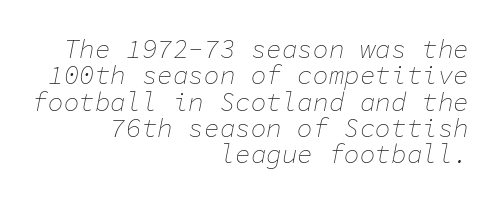
The passage shown is not bold in any degree. Look at the tracking — it's just the regular setting, nothing added. This sample trades vertical openness for compactness between lines. Would a proofreader flag this as italicized? Yes. The gap between lines stays unmarked.
